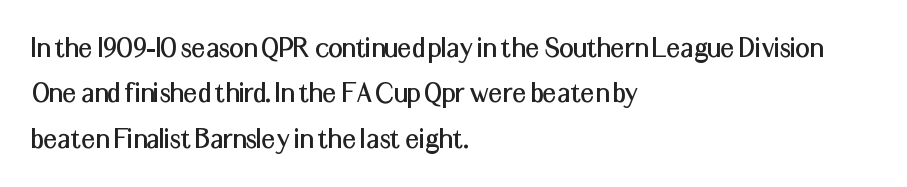
Q: Is the text italic (slanted)? A: No, it is upright.
Q: Is the typeface a serif or a sans-serif typeface? A: Sans-serif.
Q: Is the text underlined? A: No.
Q: How is the paragraph aligned? A: Left-aligned.
Q: Is the spacing between letters normal or unusually wide? A: Normal.
Q: Is the spacing between lines tight, normal or loose? A: Normal.
Q: Width (condensed, normal, or wide)? A: Normal.
Q: Stroke contrast? A: Medium.
Q: x-height? A: Medium.
Q: Monospaced? A: No.
